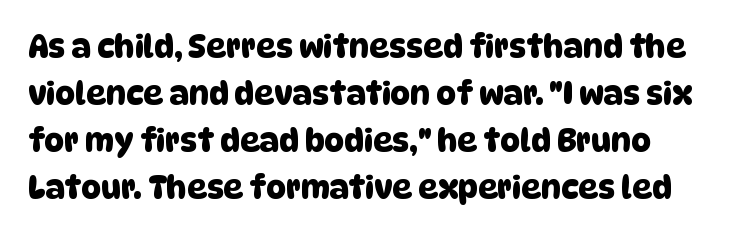
Q: Is the typeface a serif or a sans-serif typeface? A: Sans-serif.
Q: Is the text underlined? A: No.
Q: How is the paragraph aligned? A: Left-aligned.
Q: Is the spacing between letters normal or unusually wide? A: Normal.
Q: Is the spacing between lines tight, normal or loose? A: Normal.
Q: Width (condensed, normal, or wide)? A: Normal.
Q: Stroke contrast? A: Low.
Q: x-height? A: Large.
Q: Monospaced? A: No.
